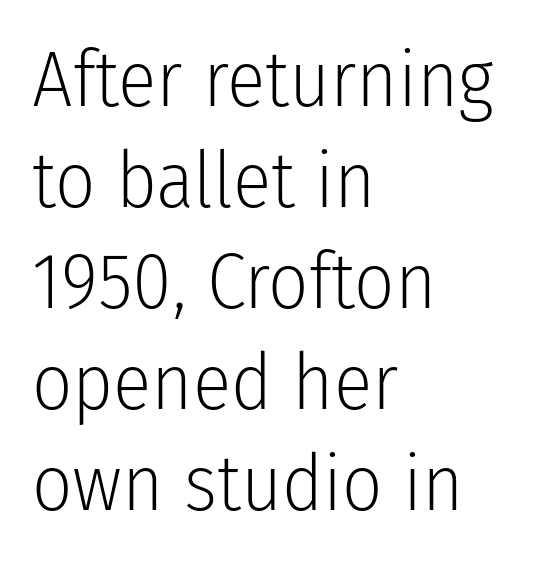
Q: Is the text bold? A: No.
Q: Is the text italic (slanted)? A: No, it is upright.
Q: Is the typeface a serif or a sans-serif typeface? A: Sans-serif.
Q: Is the text underlined? A: No.
Q: How is the paragraph aligned? A: Left-aligned.
Q: Is the spacing between letters normal or unusually wide? A: Normal.
Q: Is the spacing between lines tight, normal or loose? A: Normal.
Q: Width (condensed, normal, or wide)? A: Condensed.
Q: Stroke contrast? A: Low.
Q: x-height? A: Medium.
Q: Monospaced? A: No.
